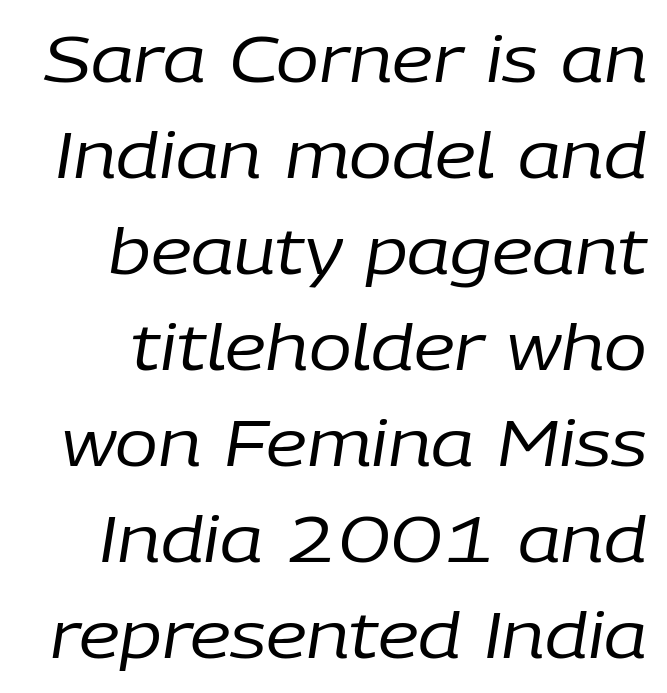
Q: Is the text bold? A: No.
Q: Is the text italic (slanted)? A: Yes, it leans right by about 9 degrees.
Q: Is the text underlined? A: No.
Q: Is the spacing between letters normal or unusually wide? A: Normal.
Q: Is the spacing between lines tight, normal or loose? A: Normal.
Q: Width (condensed, normal, or wide)? A: Normal.
Q: Stroke contrast? A: Low.
Q: x-height? A: Medium.
Q: Monospaced? A: No.
